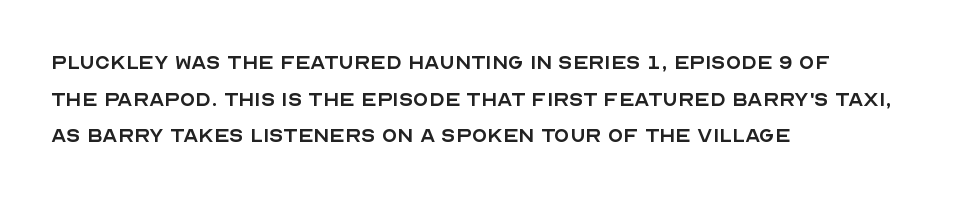
Weight: in the light-to-regular range. In CSS terms this would be text-align: left. The letters stand straight up with perfectly vertical stems. Each new line begins a customary step beneath the previous one. Characters follow at the spacing the type designer built in.
